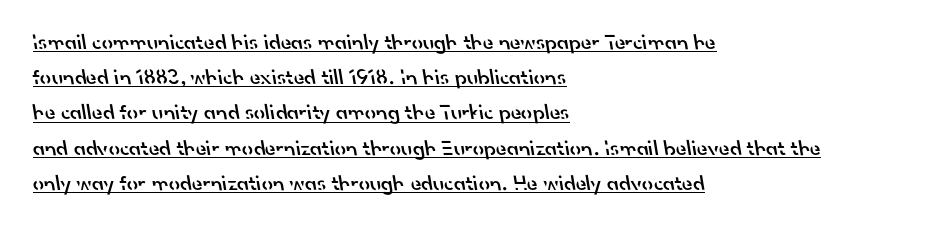
Q: Is the text bold? A: Semi-bold.
Q: Is the text underlined? A: Yes.
Q: How is the paragraph aligned? A: Left-aligned.
Q: Is the spacing between letters normal or unusually wide? A: Normal.
Q: Is the spacing between lines tight, normal or loose? A: Normal.
